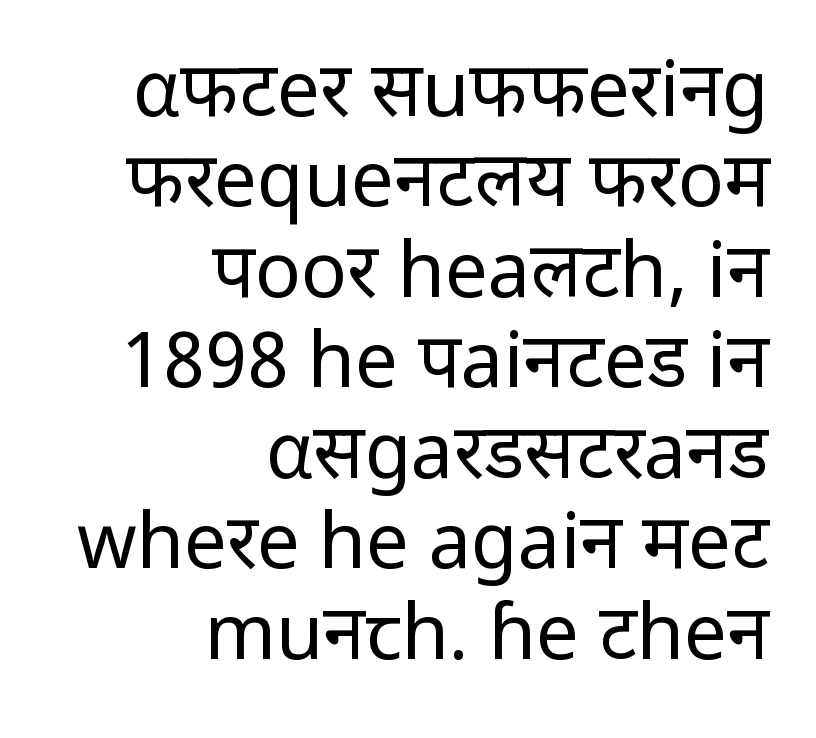
The image shows 76 px regular-weight sans-serif type, upright; set right-aligned, line spacing 1.19x, normal letter spacing, not underlined; low stroke contrast and a medium x-height.
